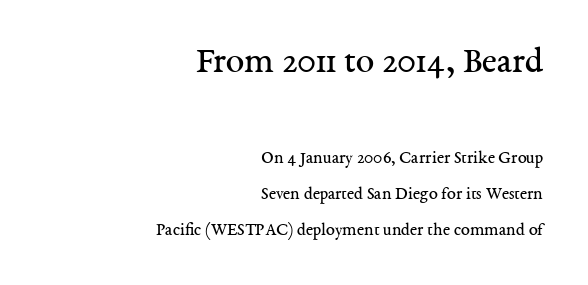
The image shows 37 px regular-weight serif type, upright; set right-aligned, loose line spacing (2.0x), normal letter spacing, not underlined; the first (top) block is 2.06x larger; medium stroke contrast and a medium x-height.
